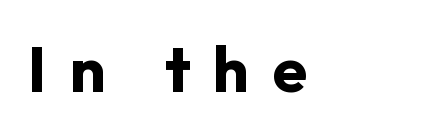
The image shows 64 px bold sans-serif type, upright; set left-aligned, unusually wide letter spacing (+0.36 em), not underlined; low stroke contrast and a medium x-height.
